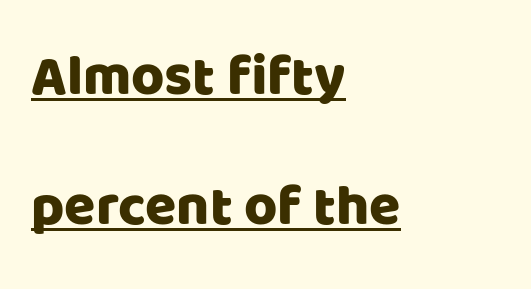
The string is rendered with underlining switched on. Is the block centered? No — it sits flush against the left margin. Posture: vertical. Line spacing here is loose. You could not count columns in this text — the font is proportionally spaced.
